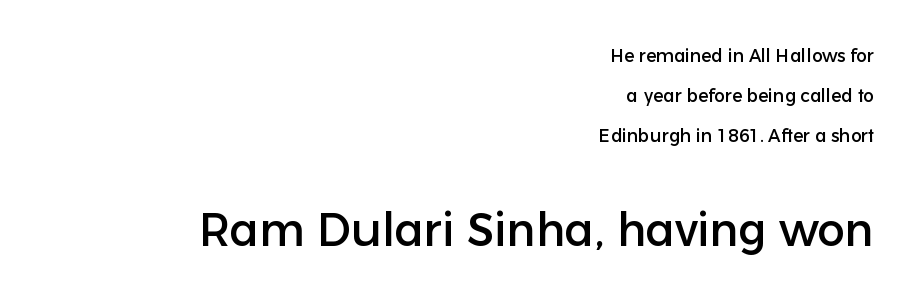
{"serif": "no", "italic": "no", "width": "normal", "stroke_contrast": "low", "x_height": "medium", "monospaced": "no", "underline": "no", "align": "right", "line_spacing": "loose", "line_spacing_ratio": 2.23, "letter_spacing": "normal", "letter_spacing_em": 0.0, "larger_block": "second", "size_ratio": 2.56, "glyph_px": 46}
